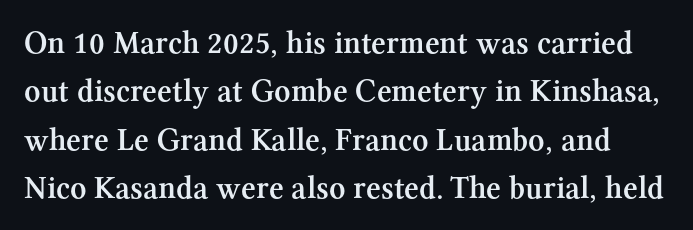
The image shows 32 px semibold serif type, upright; set normal line spacing (1.51x), normal letter spacing, not underlined; medium stroke contrast and a medium x-height.
